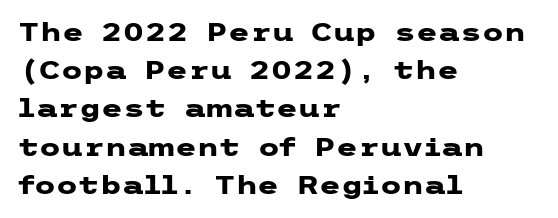
The image shows 25 px bold type, upright; set left-aligned, normal line spacing (1.53x), normal letter spacing, not underlined.
